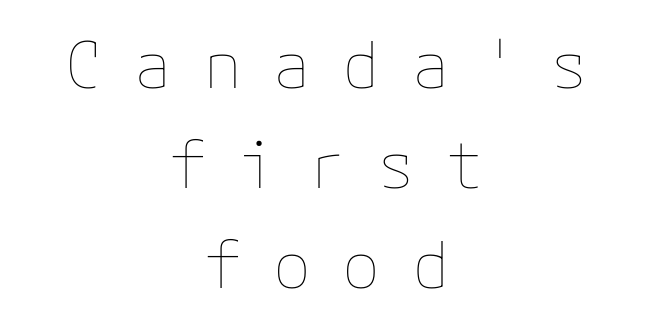
Does the copy run flush right? No — it is centered line by line. Stroke mass is kept to a normal reading level or below. A typesetter would mark this as roman, not italic. If you measured baseline to baseline, you'd find a middling distance. Honestly, the letter spacing is so wide it's the main thing you notice. The foot of each line stays bare and open.
